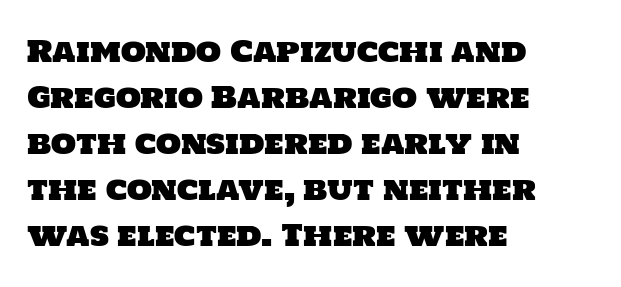
The passage is arranged the way most books set body copy — flush left. The specimen omits any rule beneath the text block's lines. Each letter keeps its own natural width here, so spacing adapts to shape. The face used here is rendered with its standard letterfit. Whoever set this chose a conventional vertical rhythm.
